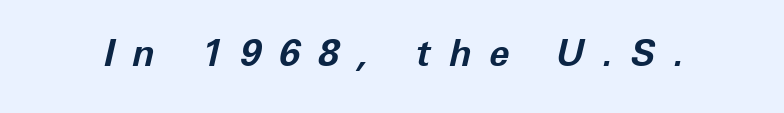
Q: Is the text bold? A: Yes.
Q: Is the text italic (slanted)? A: Yes, it leans right by about 12 degrees.
Q: Is the text underlined? A: No.
Q: Is the spacing between letters normal or unusually wide? A: Unusually wide.
Q: Width (condensed, normal, or wide)? A: Normal.
Q: Stroke contrast? A: Low.
Q: x-height? A: Medium.
Q: Monospaced? A: No.
